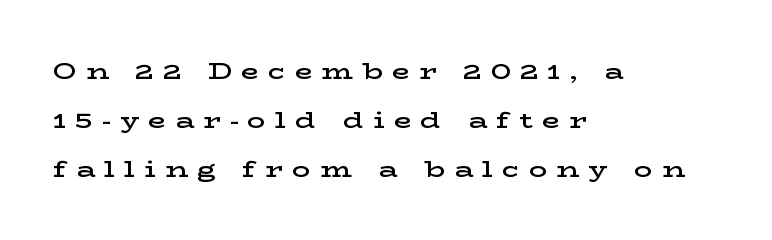
Q: Is the text bold? A: Semi-bold.
Q: Is the text italic (slanted)? A: No, it is upright.
Q: Is the text underlined? A: No.
Q: How is the paragraph aligned? A: Left-aligned.
Q: Is the spacing between letters normal or unusually wide? A: Unusually wide.
Q: Is the spacing between lines tight, normal or loose? A: Loose.
